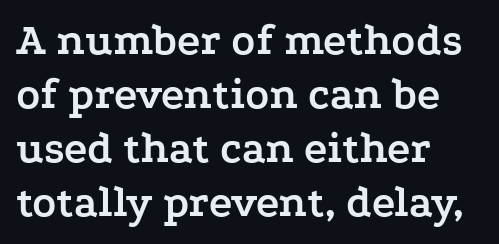
{"serif": "yes", "italic": "no", "bold": "yes", "weight": "semibold", "width": "wide", "stroke_contrast": "low", "x_height": "medium", "monospaced": "no", "underline": "no", "align": "left", "line_spacing_ratio": 1.23, "letter_spacing": "normal", "letter_spacing_em": 0.0, "glyph_px": 44}
